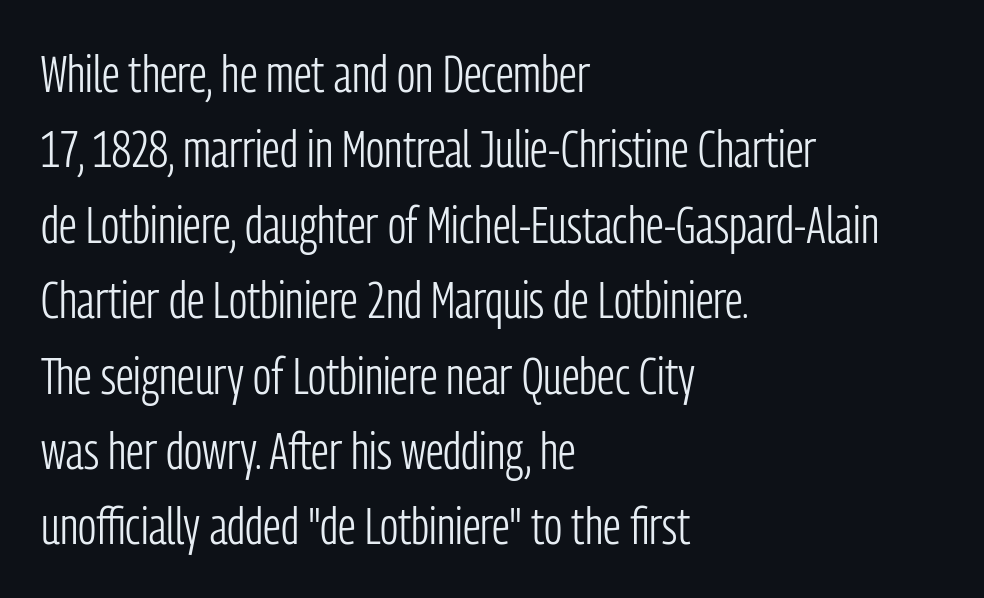
The image shows 52 px light, condensed sans-serif type, upright; set left-aligned, normal line spacing (1.45x), normal letter spacing, not underlined; low stroke contrast and a medium x-height.
